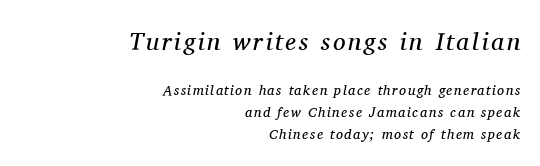
The image shows 25 px text type, italic (leaning right); set right-aligned, normal line spacing (1.54x), not underlined; the first (top) block is 1.79x larger.
